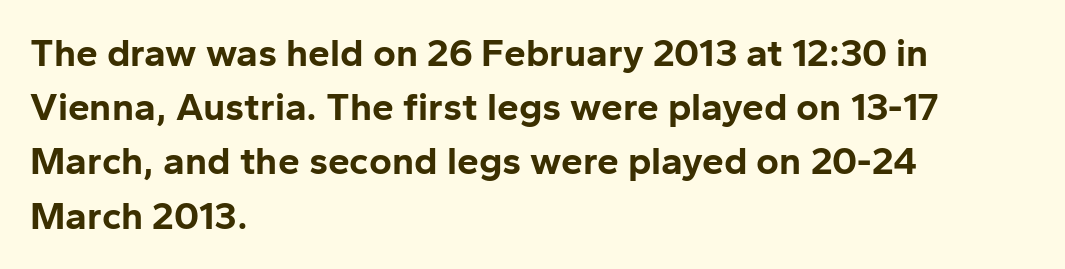
Q: Is the text bold? A: Yes.
Q: Is the text italic (slanted)? A: No, it is upright.
Q: Is the typeface a serif or a sans-serif typeface? A: Sans-serif.
Q: Is the text underlined? A: No.
Q: How is the paragraph aligned? A: Left-aligned.
Q: Is the spacing between letters normal or unusually wide? A: Normal.
Q: Is the spacing between lines tight, normal or loose? A: Normal.
Q: Width (condensed, normal, or wide)? A: Normal.
Q: Stroke contrast? A: Low.
Q: x-height? A: Medium.
Q: Monospaced? A: No.
